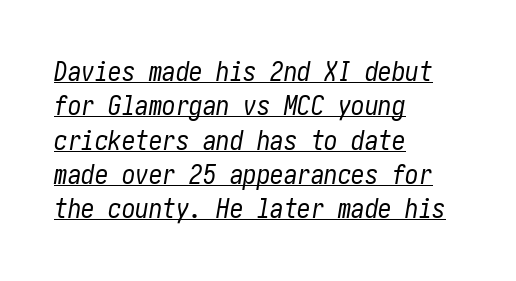
Q: Is the text bold? A: No.
Q: Is the text italic (slanted)? A: Yes, it leans right by about 10 degrees.
Q: Is the text underlined? A: Yes.
Q: How is the paragraph aligned? A: Left-aligned.
Q: Is the spacing between letters normal or unusually wide? A: Normal.
Q: Is the spacing between lines tight, normal or loose? A: Normal.
